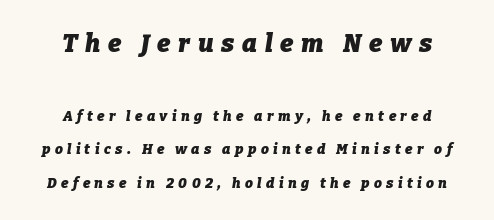
{"italic": "yes", "lean": "right", "slant_degrees": 9, "bold": "yes", "underline": "no", "align": "center", "line_spacing": "loose", "line_spacing_ratio": 2.37, "letter_spacing": "wide", "letter_spacing_em": 0.31, "larger_block": "first", "size_ratio": 1.79, "glyph_px": 25}
